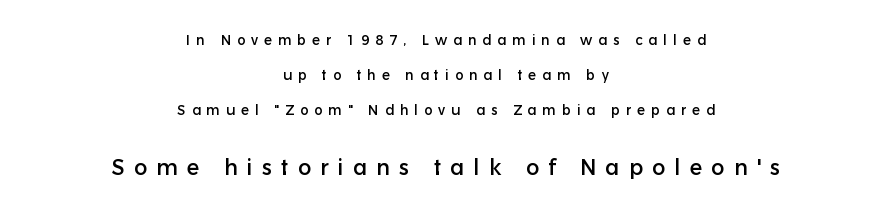
Q: Is the text italic (slanted)? A: No, it is upright.
Q: Is the text underlined? A: No.
Q: How is the paragraph aligned? A: Centered.
Q: Is the spacing between letters normal or unusually wide? A: Unusually wide.
Q: Is the spacing between lines tight, normal or loose? A: Loose.
Q: Which block of text is set in a larger size, the first (top) or the second (bottom)? A: The second (bottom) one.
